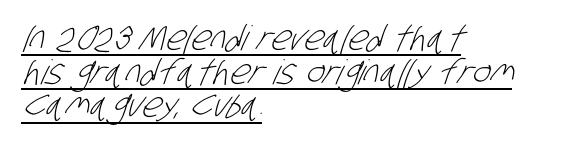
{"serif": "no", "bold": "no", "weight": "light", "width": "condensed", "stroke_contrast": "low", "x_height": "large", "monospaced": "no", "underline": "yes", "align": "left", "line_spacing": "tight", "line_spacing_ratio": 0.99, "letter_spacing": "normal", "letter_spacing_em": 0.0, "glyph_px": 34}
